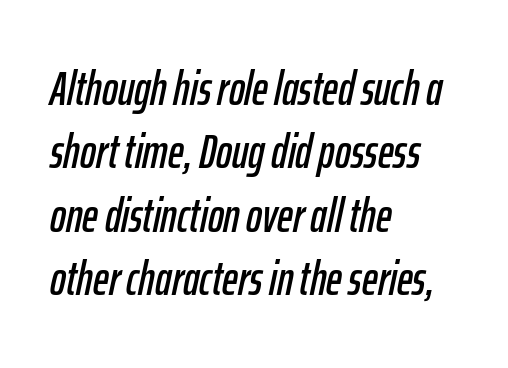
The image shows 48 px condensed type, italic (leaning right); set left-aligned, normal line spacing (1.32x), normal letter spacing, not underlined; low stroke contrast and a medium x-height.
